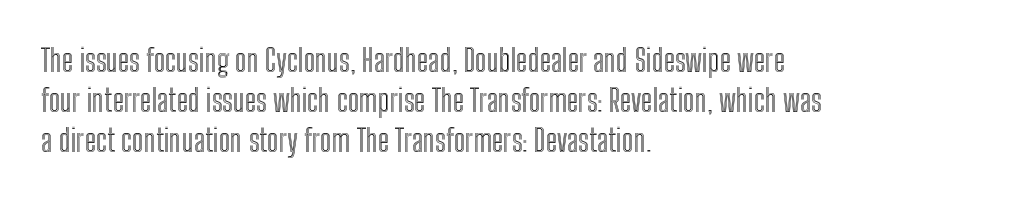
Q: Is the text italic (slanted)? A: No, it is upright.
Q: Is the text underlined? A: No.
Q: How is the paragraph aligned? A: Left-aligned.
Q: Is the spacing between letters normal or unusually wide? A: Normal.
Q: Is the spacing between lines tight, normal or loose? A: Normal.
Q: Width (condensed, normal, or wide)? A: Condensed.
Q: x-height? A: Medium.
Q: Monospaced? A: No.
